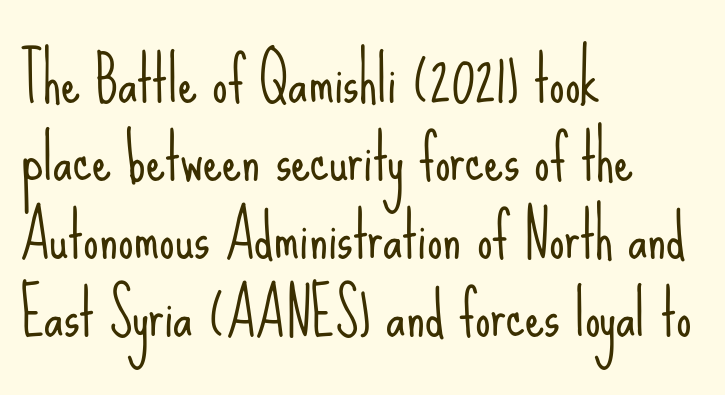
{"serif": "no", "italic": "no", "bold": "no", "weight": "light", "width": "condensed", "stroke_contrast": "low", "x_height": "small", "monospaced": "no", "underline": "no", "align": "left", "line_spacing": "normal", "line_spacing_ratio": 1.28, "letter_spacing": "normal", "letter_spacing_em": 0.0, "glyph_px": 61}
